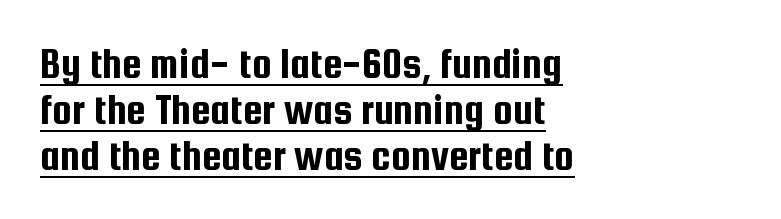
Between one letter and the next there's only the usual sliver of space. The type sits square on the baseline with zero lean. Notice how a bar underscores the lettering throughout. The font family rendered here belongs to the sans-serif group. These lines stack with their left ends in a neat column. Compared with typical paragraphs, the rows here are closer together.
